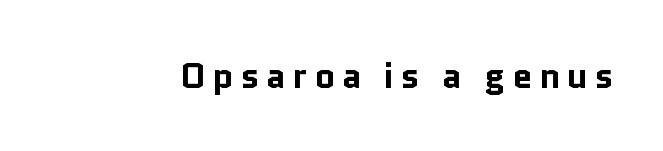
Q: Is the text bold? A: Yes.
Q: Is the text italic (slanted)? A: No, it is upright.
Q: Is the typeface a serif or a sans-serif typeface? A: Sans-serif.
Q: Is the text underlined? A: No.
Q: Width (condensed, normal, or wide)? A: Normal.
Q: Stroke contrast? A: Low.
Q: x-height? A: Medium.
Q: Monospaced? A: No.
